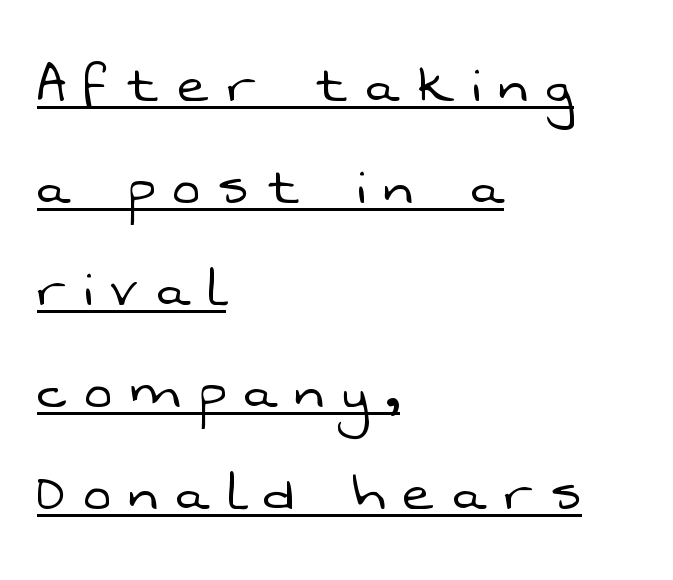
In terms of letterform style, serifs are entirely absent. The leading is moderate, giving the passage an even texture. This sample has the flowing, uneven cadence of proportional lettering. Each line starts at the same left margin while the right side varies. Letter spacing: wide.
